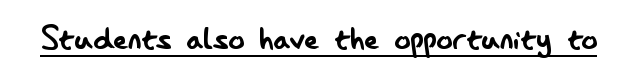
Is this a sans? Yes — the strokes have no serifs. Underline: present. There is no visible air inserted between adjacent glyphs. The weight tops out at a normal text grade. Rendered with straight, roman letterforms.
